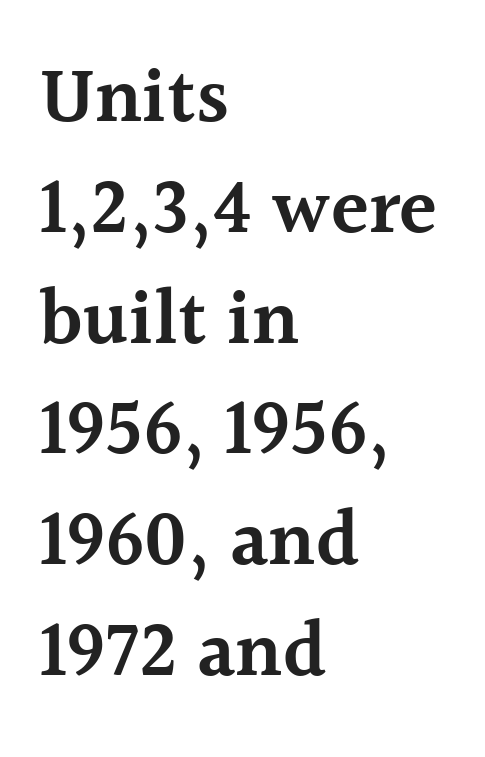
Students, note that the glyphs here touch the page at normal intervals. Check the space under the baseline: it is left empty. Do the characters align in a grid? No, the font is proportional. Rows of type keep a routine distance in the vertical direction. These lines were composed using upright roman letters. Alignment: flush left.
